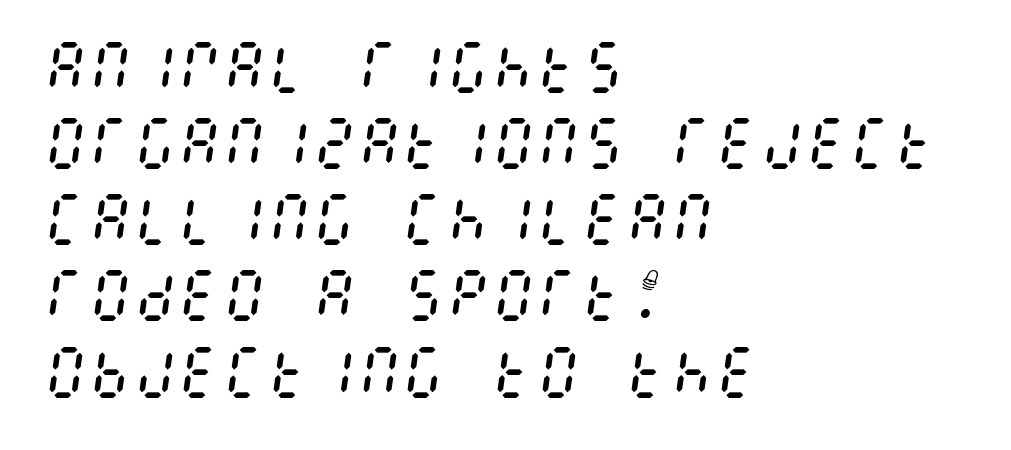
The axis of the letterforms is tilted away from vertical. One-word summary of the alignment: left. Weight: in the light-to-regular range. Words float on clear page, feet unadorned.
